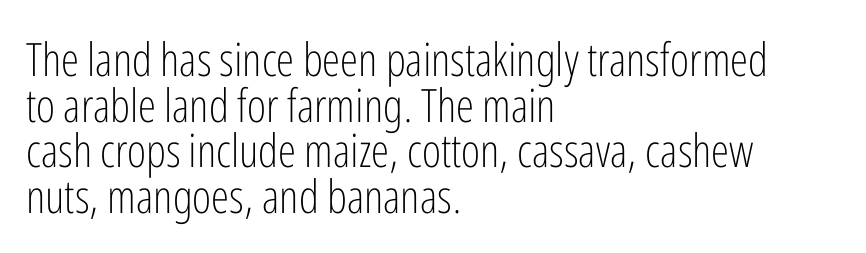
{"serif": "no", "italic": "no", "bold": "no", "weight": "light", "width": "condensed", "stroke_contrast": "low", "x_height": "medium", "monospaced": "no", "underline": "no", "align": "left", "line_spacing": "tight", "line_spacing_ratio": 0.99, "letter_spacing": "normal", "letter_spacing_em": 0.0, "glyph_px": 46}
